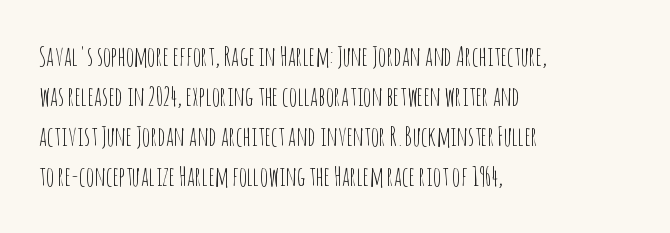
Descender tails drop into unmarked territory. Stroke mass is kept to a normal reading level or below. Default kerning and tracking; the words read as compact shapes. Teacher's note: observe the even left margin — that is flush-left alignment.
